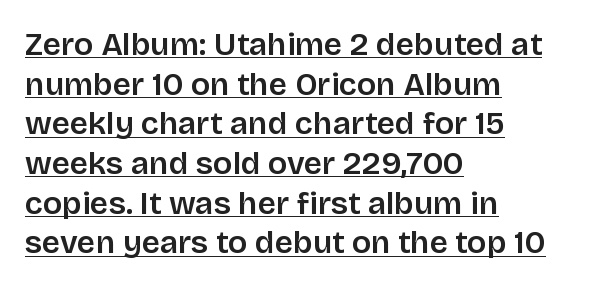
Designer's note — italics off, roman on. Is the letter spacing exaggerated? No — it looks like the ordinary default. Underline: present. The paragraph shown leans on its left margin.
